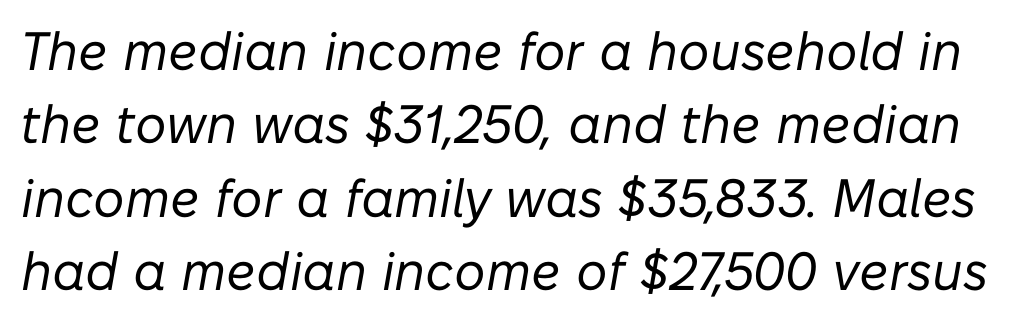
{"italic": "yes", "lean": "right", "slant_degrees": 10, "bold": "no", "weight": "regular", "width": "normal", "stroke_contrast": "low", "x_height": "medium", "monospaced": "no", "underline": "no", "line_spacing": "normal", "line_spacing_ratio": 1.36, "letter_spacing": "normal", "letter_spacing_em": 0.0, "glyph_px": 54}
